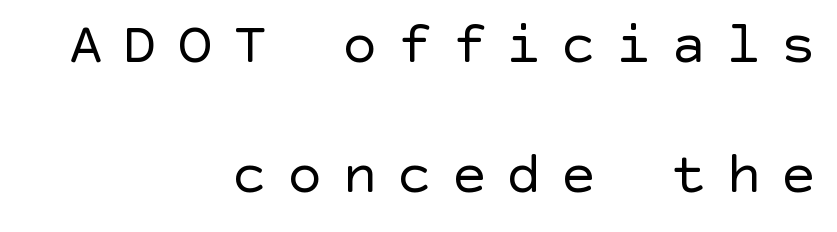
Q: Is the text bold? A: No.
Q: Is the text italic (slanted)? A: No, it is upright.
Q: Is the typeface a serif or a sans-serif typeface? A: Sans-serif.
Q: Is the text underlined? A: No.
Q: How is the paragraph aligned? A: Right-aligned.
Q: Is the spacing between letters normal or unusually wide? A: Unusually wide.
Q: Is the spacing between lines tight, normal or loose? A: Loose.
Q: Width (condensed, normal, or wide)? A: Normal.
Q: x-height? A: Large.
